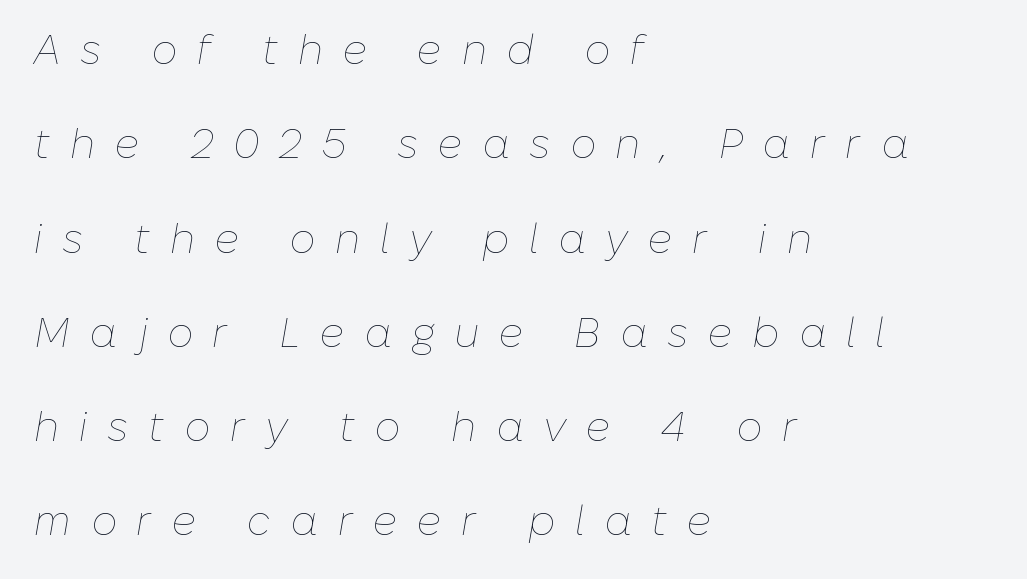
Q: Is the text bold? A: No.
Q: Is the text italic (slanted)? A: Yes, it leans right by about 10 degrees.
Q: Is the text underlined? A: No.
Q: How is the paragraph aligned? A: Left-aligned.
Q: Is the spacing between letters normal or unusually wide? A: Unusually wide.
Q: Is the spacing between lines tight, normal or loose? A: Loose.
Q: Width (condensed, normal, or wide)? A: Normal.
Q: Stroke contrast? A: Low.
Q: x-height? A: Medium.
Q: Monospaced? A: No.
